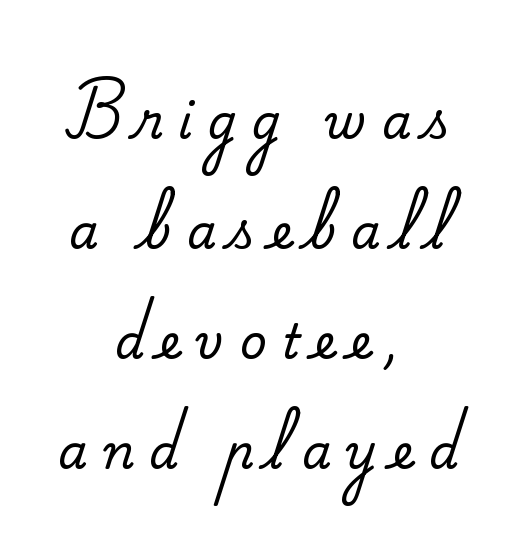
{"serif": "yes", "width": "normal", "stroke_contrast": "medium", "x_height": "small", "monospaced": "no", "underline": "no", "align": "center", "line_spacing": "loose", "line_spacing_ratio": 2.34, "letter_spacing": "wide", "letter_spacing_em": 0.32, "glyph_px": 47}
